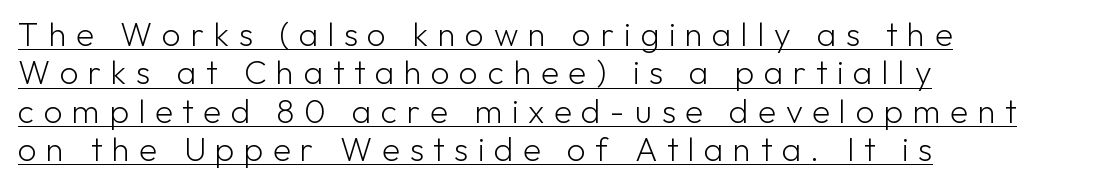
Q: Is the text bold? A: No.
Q: Is the text italic (slanted)? A: No, it is upright.
Q: Is the typeface a serif or a sans-serif typeface? A: Sans-serif.
Q: Is the text underlined? A: Yes.
Q: How is the paragraph aligned? A: Left-aligned.
Q: Is the spacing between letters normal or unusually wide? A: Unusually wide.
Q: Width (condensed, normal, or wide)? A: Normal.
Q: Stroke contrast? A: Low.
Q: x-height? A: Medium.
Q: Monospaced? A: No.
